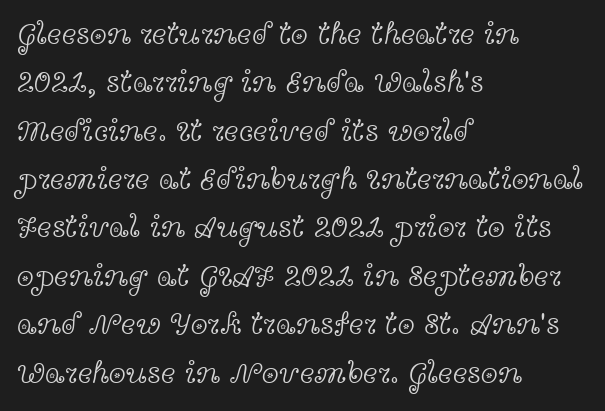
The image shows 31 px light, wide serif type; set left-aligned, normal line spacing (1.56x), normal letter spacing, not underlined; a medium x-height.
